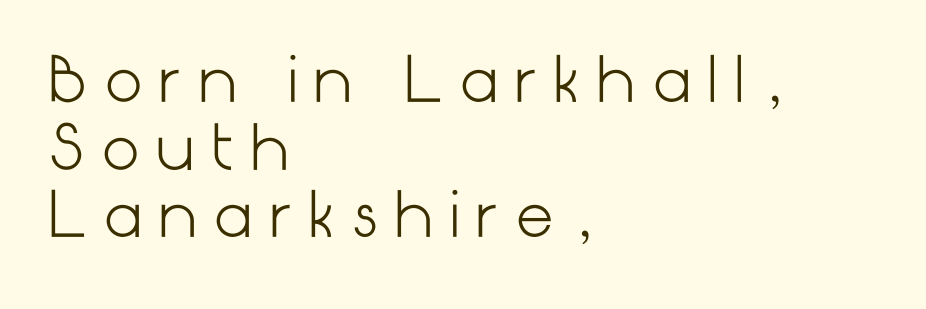
The image shows 61 px light sans-serif type, upright; set left-aligned, tight line spacing (1.11x), unusually wide letter spacing (+0.26 em), not underlined; low stroke contrast and a medium x-height.
